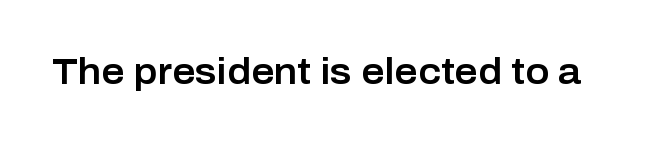
You could not count columns in this text — the font is proportionally spaced. This is roman type, the default non-slanted kind. Short note: letters normally spaced. Clear beneath every line of the passage. Font category for this specimen: sans-serif.
